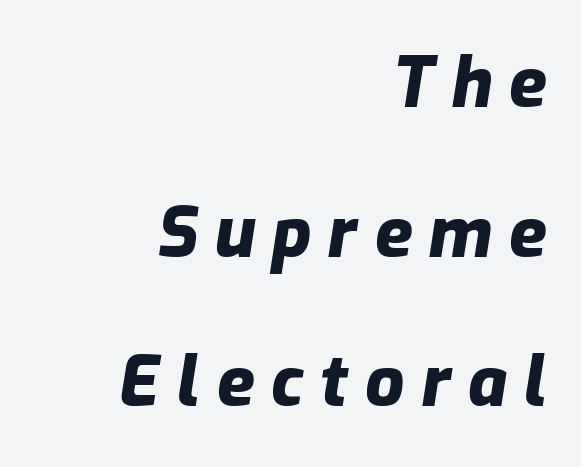
The image shows 69 px heavy type, italic (leaning right); set right-aligned, loose line spacing (2.17x), unusually wide letter spacing (+0.24 em), not underlined; low stroke contrast and a medium x-height.
